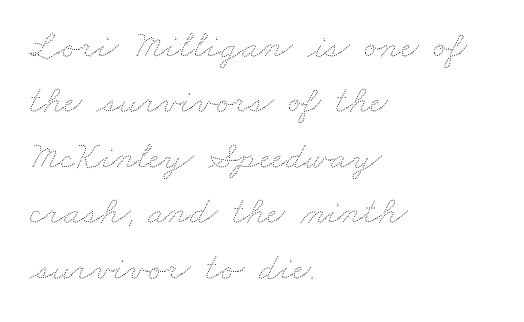
Q: Is the text bold? A: No.
Q: Is the text underlined? A: No.
Q: How is the paragraph aligned? A: Left-aligned.
Q: Is the spacing between letters normal or unusually wide? A: Normal.
Q: Is the spacing between lines tight, normal or loose? A: Normal.
Q: Width (condensed, normal, or wide)? A: Wide.
Q: Stroke contrast? A: Medium.
Q: x-height? A: Small.
Q: Monospaced? A: No.
